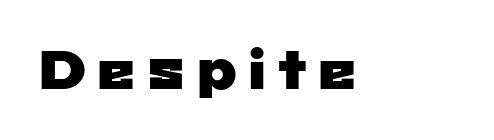
{"serif": "no", "width": "wide", "stroke_contrast": "low", "x_height": "medium", "monospaced": "no", "underline": "no", "glyph_px": 54}
